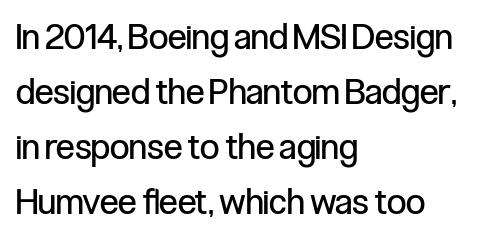
{"serif": "no", "italic": "no", "bold": "no", "weight": "regular", "width": "condensed", "stroke_contrast": "low", "x_height": "medium", "monospaced": "no", "underline": "no", "align": "left", "line_spacing": "normal", "line_spacing_ratio": 1.57, "letter_spacing": "normal", "letter_spacing_em": 0.0, "glyph_px": 35}
